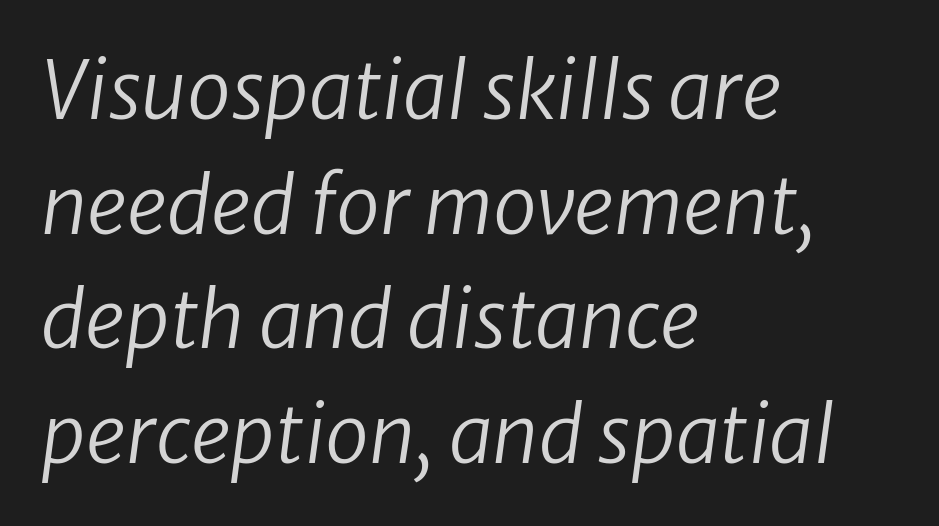
Q: Is the text bold? A: No.
Q: Is the text italic (slanted)? A: Yes, it leans right by about 8 degrees.
Q: Is the text underlined? A: No.
Q: How is the paragraph aligned? A: Left-aligned.
Q: Is the spacing between letters normal or unusually wide? A: Normal.
Q: Is the spacing between lines tight, normal or loose? A: Normal.
Q: Width (condensed, normal, or wide)? A: Normal.
Q: Stroke contrast? A: Low.
Q: x-height? A: Medium.
Q: Monospaced? A: No.
